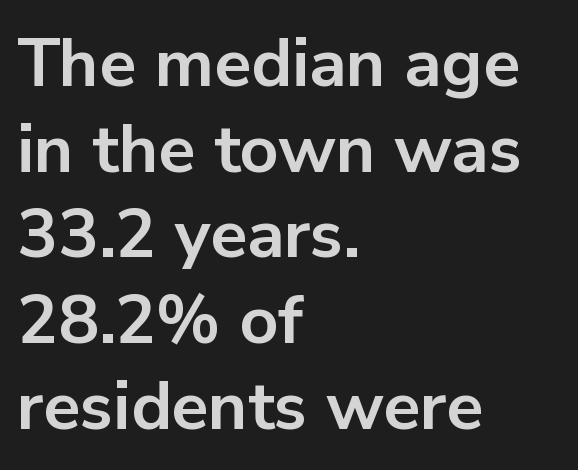
Q: Is the text bold? A: Yes.
Q: Is the text italic (slanted)? A: No, it is upright.
Q: Is the typeface a serif or a sans-serif typeface? A: Sans-serif.
Q: Is the text underlined? A: No.
Q: How is the paragraph aligned? A: Left-aligned.
Q: Is the spacing between letters normal or unusually wide? A: Normal.
Q: Is the spacing between lines tight, normal or loose? A: Normal.
Q: Width (condensed, normal, or wide)? A: Normal.
Q: Stroke contrast? A: Low.
Q: x-height? A: Medium.
Q: Monospaced? A: No.
